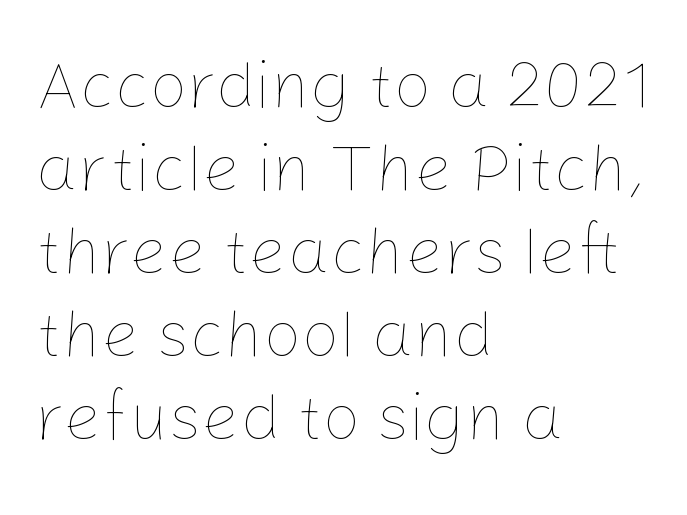
The image shows 67 px thin type, upright; set left-aligned, line spacing 1.24x, normal letter spacing, not underlined; low stroke contrast and a medium x-height.
